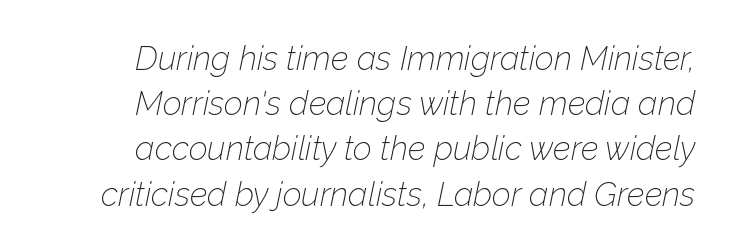
The image shows 33 px thin type, italic (leaning right); set normal line spacing (1.37x), normal letter spacing, not underlined; low stroke contrast and a medium x-height.
